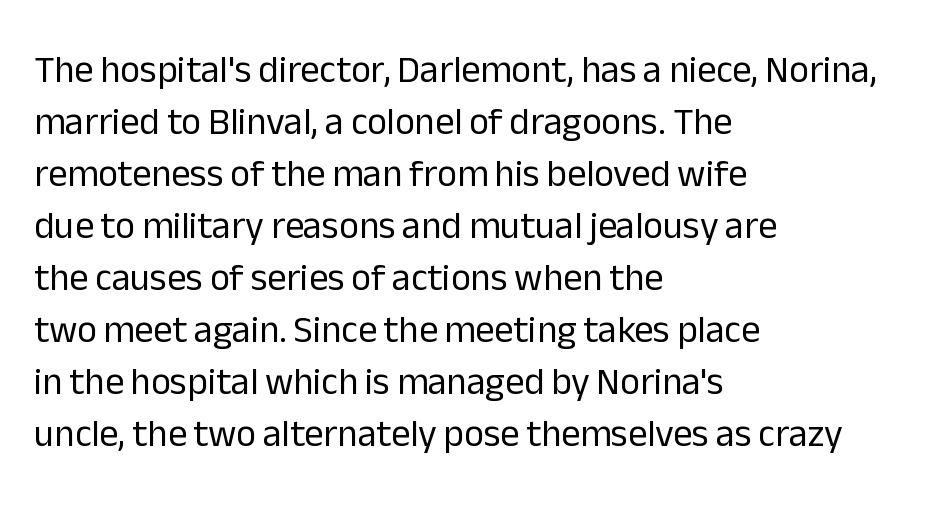
{"serif": "no", "italic": "no", "bold": "no", "weight": "regular", "width": "normal", "stroke_contrast": "low", "x_height": "medium", "monospaced": "no", "underline": "no", "align": "left", "line_spacing": "normal", "line_spacing_ratio": 1.37, "letter_spacing": "normal", "letter_spacing_em": 0.0, "glyph_px": 38}
